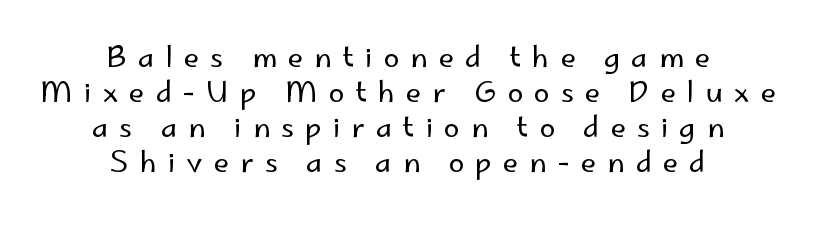
The image shows 28 px regular-weight sans-serif type, upright; set centered, normal line spacing (1.25x), unusually wide letter spacing (+0.4 em), not underlined; low stroke contrast and a small x-height.
